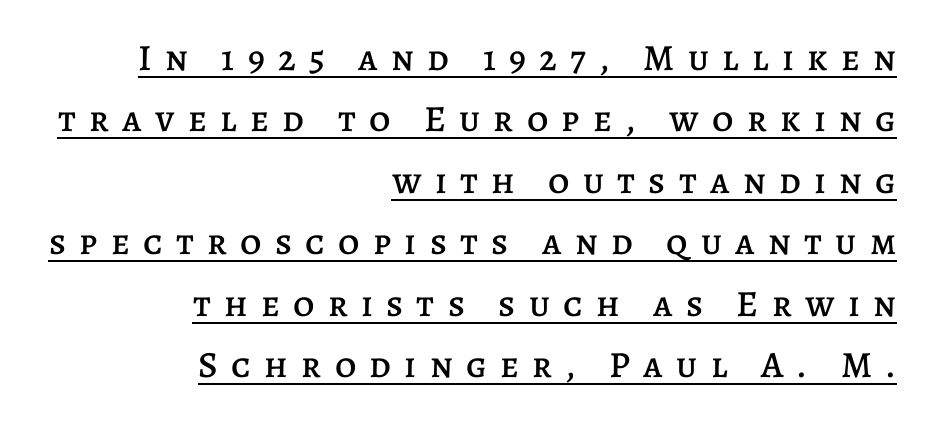
{"italic": "no", "width": "normal", "stroke_contrast": "low", "x_height": "large", "monospaced": "no", "underline": "yes", "align": "right", "line_spacing": "normal", "line_spacing_ratio": 1.66, "letter_spacing": "wide", "letter_spacing_em": 0.36, "glyph_px": 37}
